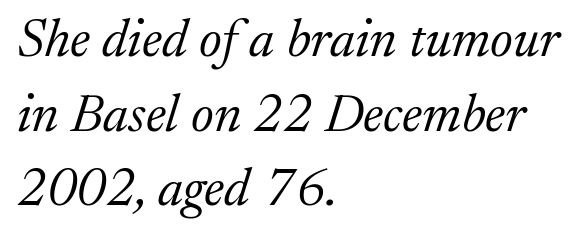
Q: Is the text bold? A: No.
Q: Is the text italic (slanted)? A: Yes, it leans right by about 17 degrees.
Q: Is the typeface a serif or a sans-serif typeface? A: Serif.
Q: Is the text underlined? A: No.
Q: How is the paragraph aligned? A: Left-aligned.
Q: Is the spacing between letters normal or unusually wide? A: Normal.
Q: Is the spacing between lines tight, normal or loose? A: Normal.
Q: Width (condensed, normal, or wide)? A: Normal.
Q: Stroke contrast? A: Medium.
Q: x-height? A: Medium.
Q: Monospaced? A: No.
